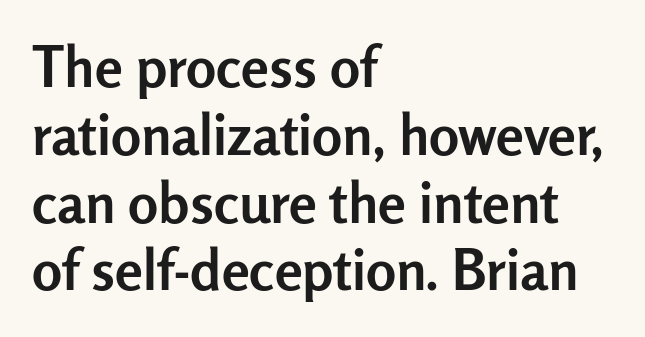
Short and long lines alike share a common starting point at left. You can tell it's not italic because the verticals are truly vertical. How are the letters spaced? Ordinarily, with no added tracking. The face used here is proportionally spaced, like ordinary book or web type. Chunky letters — that's bold for sure. Just letters on the line, the space beneath them empty.
